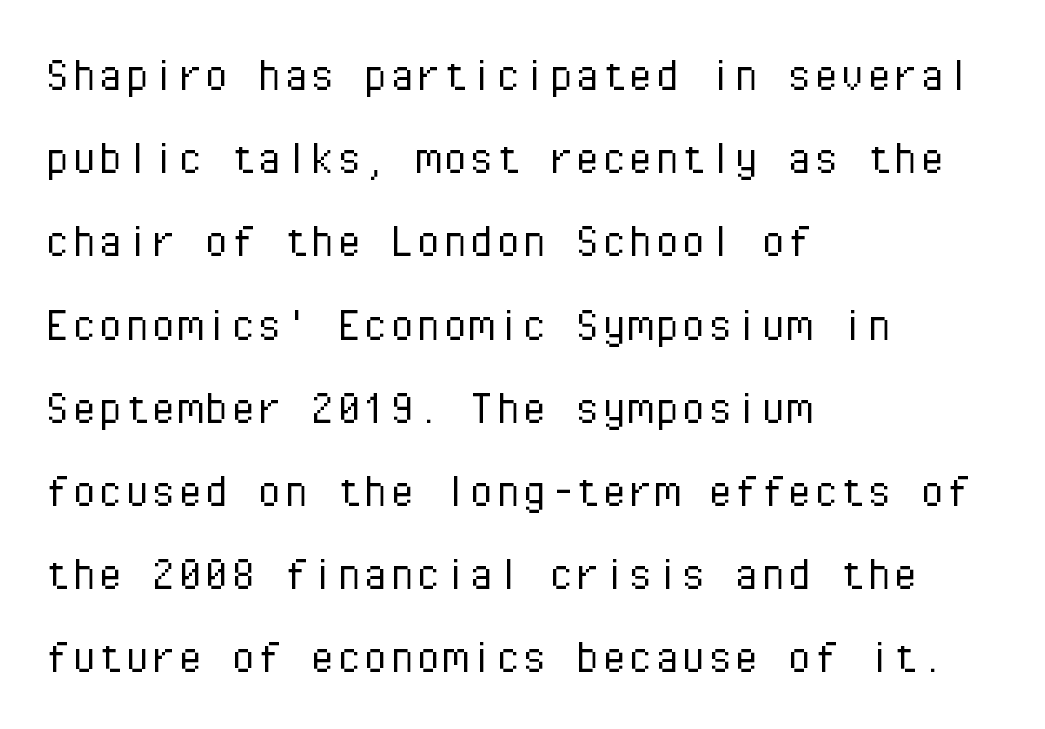
{"serif": "no", "italic": "no", "bold": "no", "weight": "light", "width": "normal", "stroke_contrast": "low", "x_height": "medium", "monospaced": "yes", "underline": "no", "align": "left", "line_spacing": "normal", "line_spacing_ratio": 1.57, "letter_spacing": "normal", "letter_spacing_em": 0.0, "glyph_px": 53}
